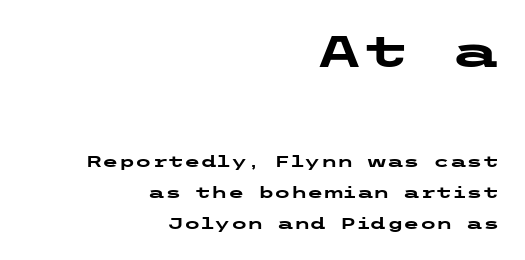
{"serif": "no", "italic": "no", "bold": "yes", "weight": "heavy", "width": "wide", "stroke_contrast": "low", "x_height": "medium", "underline": "no", "align": "right", "line_spacing": "loose", "line_spacing_ratio": 2.08, "letter_spacing": "normal", "letter_spacing_em": 0.0, "larger_block": "first", "size_ratio": 2.93, "glyph_px": 44}
